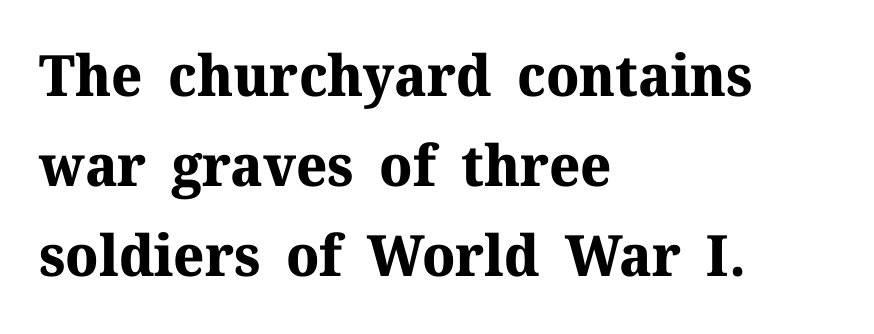
The image shows 57 px bold serif type, upright; set left-aligned, normal line spacing (1.58x), normal letter spacing, not underlined; medium stroke contrast and a medium x-height.
